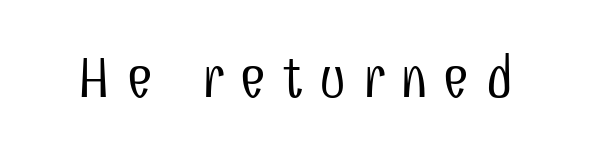
Each letter keeps its own natural width here, so spacing adapts to shape. In terms of letterspacing, this is a distinctly airy, spread setting. Just letters on the line, the space beneath them empty. I'd call this a sans setting — the letters go barefoot. Is the type heavy? It reads as light-to-regular instead.
